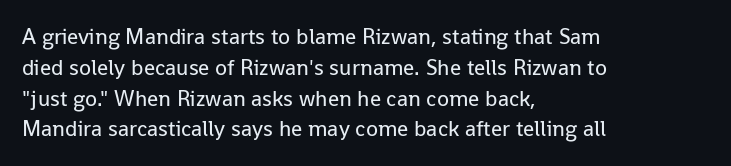
The image shows 22 px text type, upright; set left-aligned, normal line spacing (1.4x), normal letter spacing, not underlined.
